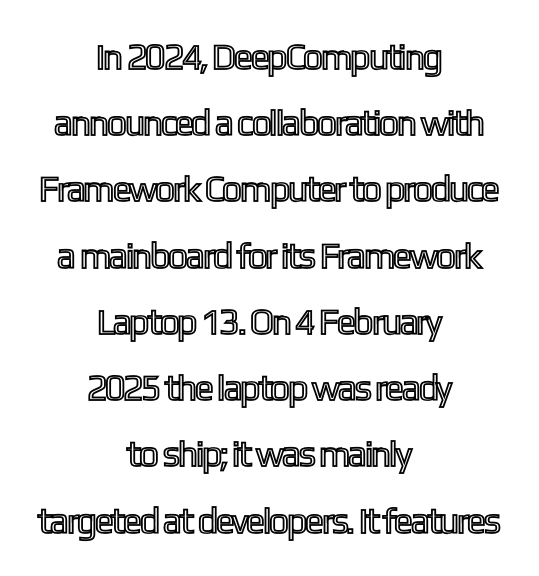
The paragraph has two soft edges and a firm central axis. Note the varied advance widths — an 'i' is clearly narrower than an 'm'. Italic? Not at all — the glyphs are vertical. Observe the ordinary spacing: letters are neighbours, not strangers.
